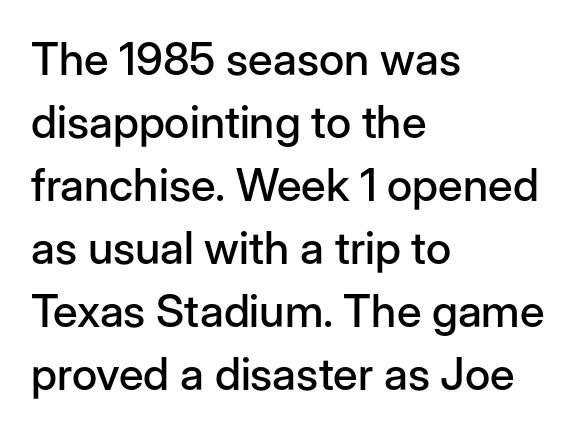
The area under the type is left untouched. This sample has the flowing, uneven cadence of proportional lettering. Observe the absence of serifs on each vertical stroke in this sample. The lettering stays uniformly vertical, giving the passage a roman look. The block of text has a typical density, with ordinary space between rows.
